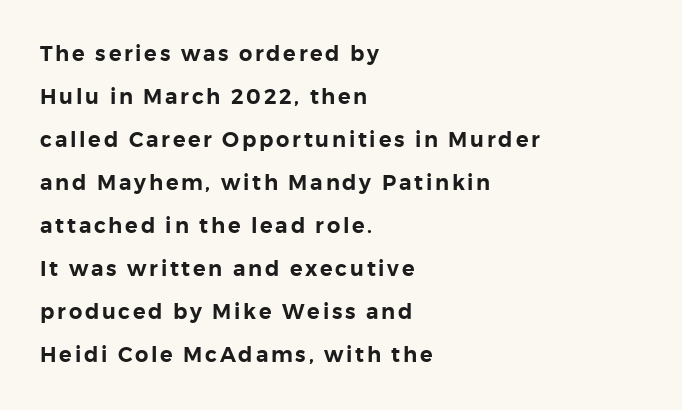
The image shows 21 px text type, upright; set left-aligned, loose line spacing (2.05x), not underlined.
